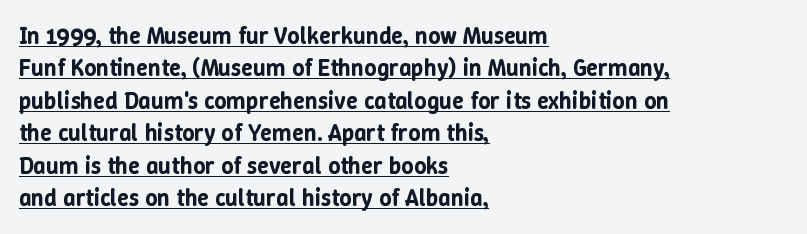
{"italic": "no", "underline": "yes", "align": "left", "line_spacing": "normal", "line_spacing_ratio": 1.35, "letter_spacing": "normal", "letter_spacing_em": 0.0, "glyph_px": 24}
